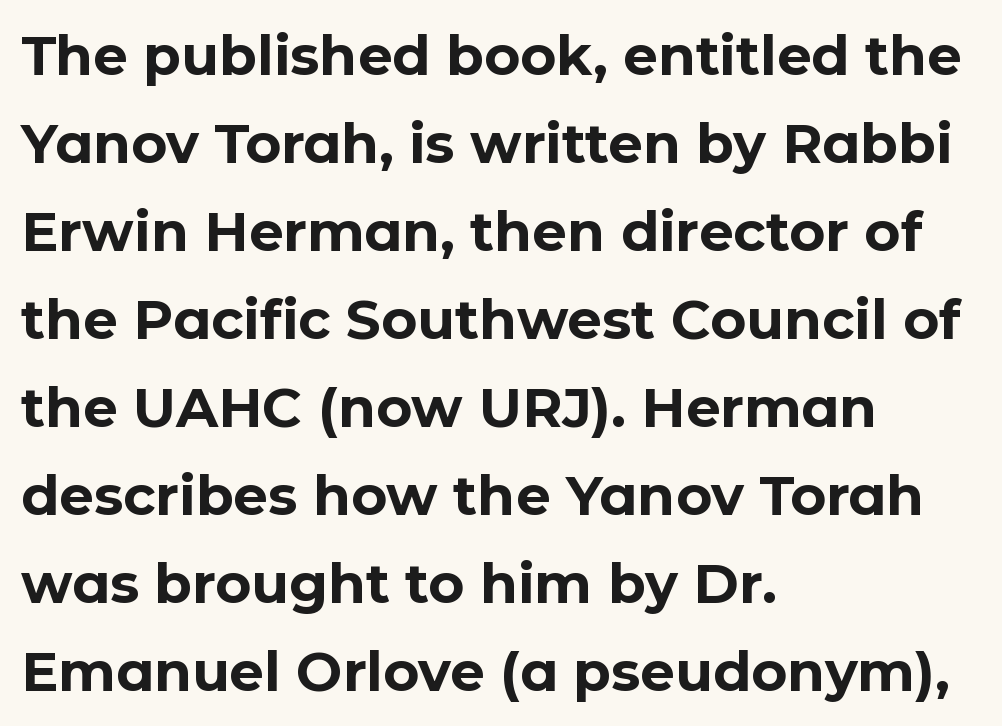
The image shows 55 px bold sans-serif type, upright; set left-aligned, normal line spacing (1.6x), normal letter spacing, not underlined; low stroke contrast and a medium x-height.
